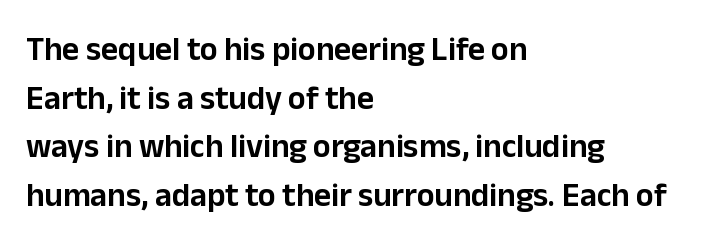
The image shows 33 px sans-serif type, upright; set left-aligned, normal line spacing (1.47x), normal letter spacing, not underlined; low stroke contrast and a medium x-height.
